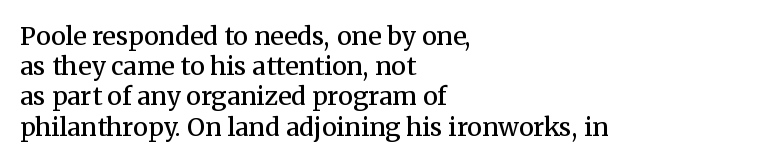
Q: Is the text bold? A: Semi-bold.
Q: Is the text italic (slanted)? A: No, it is upright.
Q: Is the text underlined? A: No.
Q: How is the paragraph aligned? A: Left-aligned.
Q: Is the spacing between letters normal or unusually wide? A: Normal.
